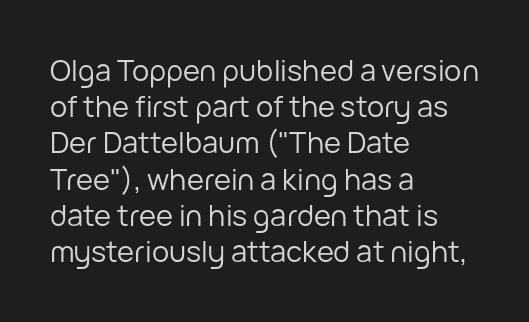
{"serif": "no", "italic": "no", "bold": "no", "weight": "regular", "width": "normal", "stroke_contrast": "low", "x_height": "medium", "monospaced": "no", "underline": "no", "align": "left", "line_spacing": "normal", "line_spacing_ratio": 1.25, "letter_spacing": "normal", "letter_spacing_em": 0.0, "glyph_px": 29}
